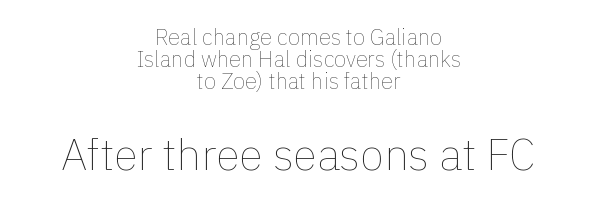
A roman cut, with each character standing at attention. A clean baseline with only descenders dipping below it. Whoever set this made the second block the dominant, larger element. The passage is arranged like a title page — every line centered.
